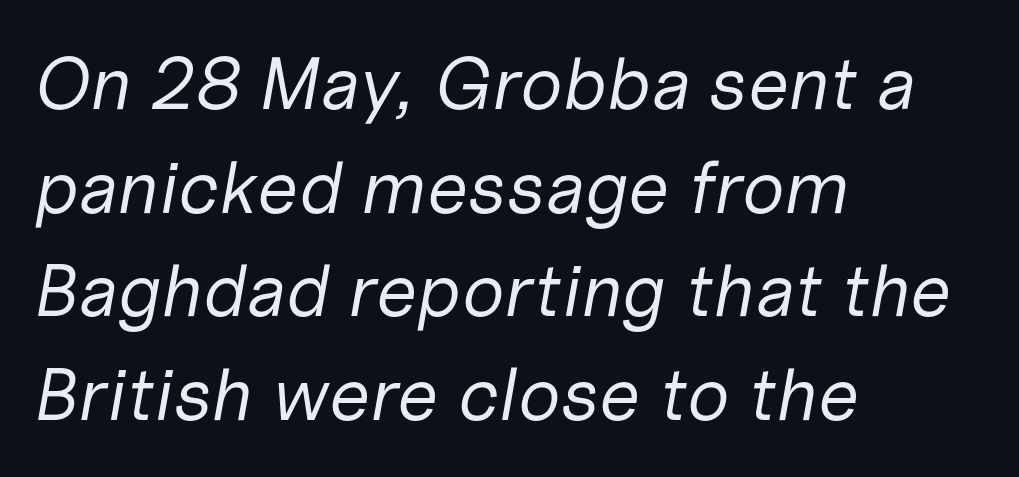
{"italic": "yes", "lean": "right", "slant_degrees": 10, "bold": "no", "weight": "regular", "width": "normal", "stroke_contrast": "low", "x_height": "medium", "monospaced": "no", "underline": "no", "align": "left", "line_spacing": "normal", "line_spacing_ratio": 1.4, "letter_spacing": "normal", "letter_spacing_em": 0.0, "glyph_px": 74}
